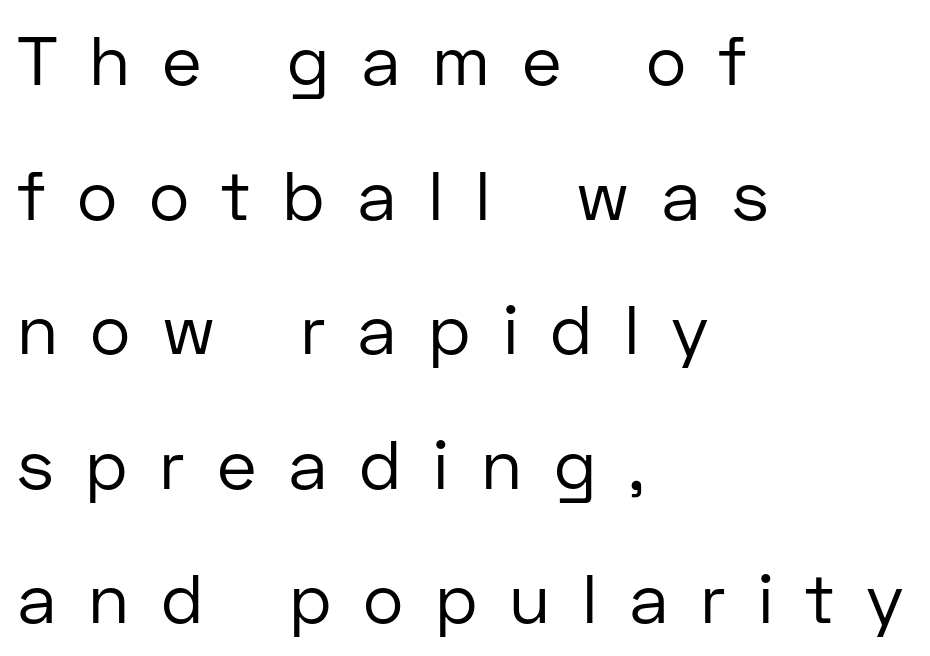
{"serif": "no", "italic": "no", "bold": "no", "weight": "regular", "width": "normal", "stroke_contrast": "low", "x_height": "medium", "monospaced": "no", "underline": "no", "align": "left", "line_spacing": "loose", "line_spacing_ratio": 1.95, "letter_spacing": "wide", "letter_spacing_em": 0.46, "glyph_px": 69}
